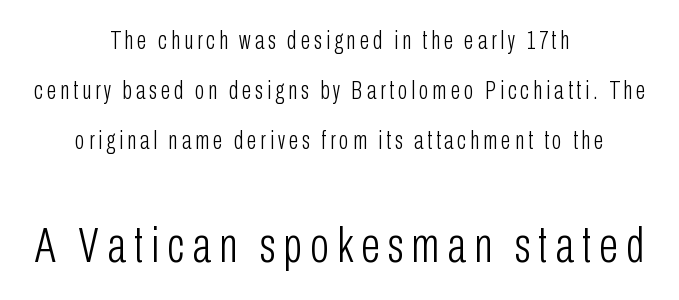
{"serif": "no", "italic": "no", "bold": "no", "weight": "light", "width": "condensed", "stroke_contrast": "low", "x_height": "medium", "monospaced": "no", "underline": "no", "align": "center", "line_spacing": "loose", "line_spacing_ratio": 2.01, "larger_block": "second", "size_ratio": 2.0, "glyph_px": 50}
